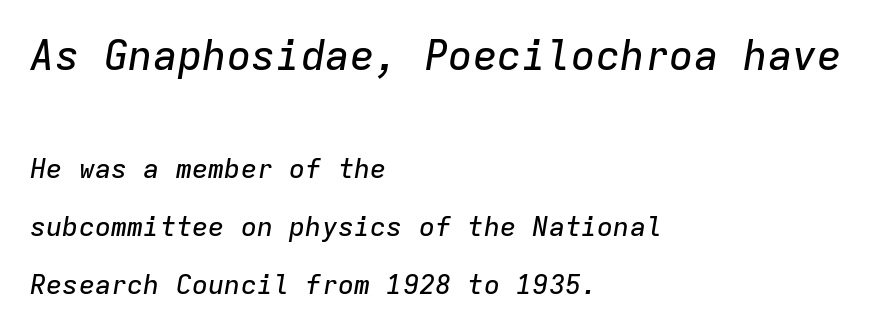
{"italic": "yes", "lean": "right", "slant_degrees": 9, "width": "normal", "stroke_contrast": "low", "x_height": "medium", "monospaced": "yes", "underline": "no", "align": "left", "line_spacing": "loose", "line_spacing_ratio": 2.15, "letter_spacing": "normal", "letter_spacing_em": 0.0, "larger_block": "first", "size_ratio": 1.52, "glyph_px": 41}
